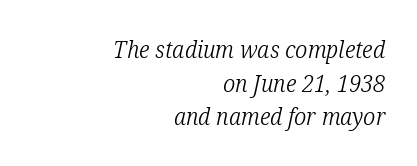
The area under the type is left untouched. How would I describe the line gaps? Plain and ordinary. Notice how the stems are inclined rather than vertical — that's the hallmark of italics. The lines are quadded right. Observe the ordinary spacing: letters are neighbours, not strangers. Weight: regular or lighter.
